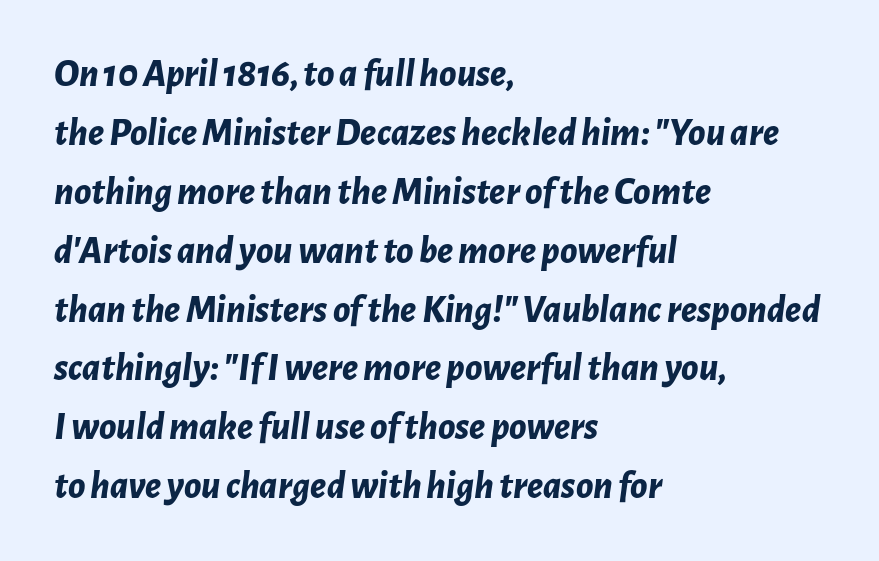
Does the weight exceed regular? Yes, all the way to bold. This sample uses plain, unmodified letter spacing. Note the varied advance widths — an 'i' is clearly narrower than an 'm'. Lines of text with bare space underneath. What's the leading like? Ordinary, nothing unusual.
